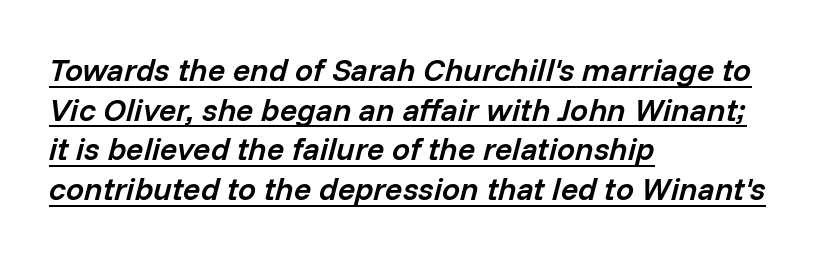
Q: Is the text bold? A: Semi-bold.
Q: Is the text italic (slanted)? A: Yes, it leans right by about 14 degrees.
Q: Is the text underlined? A: Yes.
Q: How is the paragraph aligned? A: Left-aligned.
Q: Is the spacing between letters normal or unusually wide? A: Normal.
Q: Width (condensed, normal, or wide)? A: Normal.
Q: Stroke contrast? A: Low.
Q: x-height? A: Medium.
Q: Monospaced? A: No.
